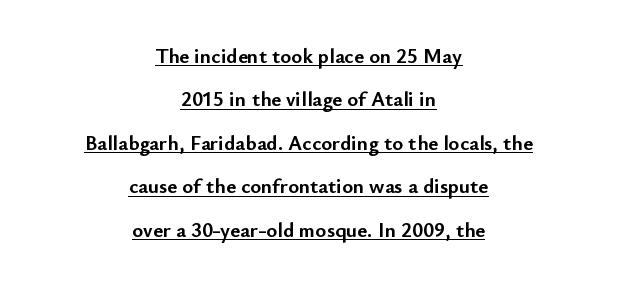
Q: Is the text bold? A: Yes.
Q: Is the text italic (slanted)? A: No, it is upright.
Q: Is the text underlined? A: Yes.
Q: How is the paragraph aligned? A: Centered.
Q: Is the spacing between letters normal or unusually wide? A: Normal.
Q: Is the spacing between lines tight, normal or loose? A: Loose.
